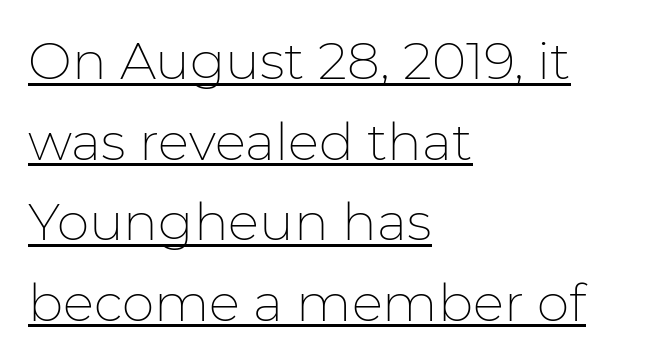
{"serif": "no", "italic": "no", "bold": "no", "weight": "thin", "width": "normal", "stroke_contrast": "low", "x_height": "medium", "monospaced": "no", "underline": "yes", "align": "left", "line_spacing": "normal", "line_spacing_ratio": 1.55, "letter_spacing": "normal", "letter_spacing_em": 0.0, "glyph_px": 52}
